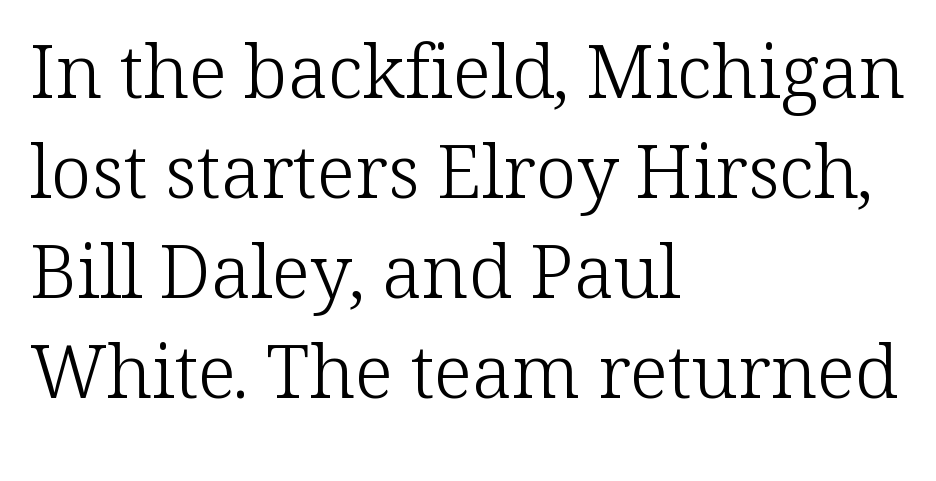
{"serif": "yes", "italic": "no", "bold": "no", "weight": "light", "width": "normal", "stroke_contrast": "low", "x_height": "medium", "monospaced": "no", "underline": "no", "align": "left", "line_spacing": "normal", "line_spacing_ratio": 1.35, "letter_spacing": "normal", "letter_spacing_em": 0.0, "glyph_px": 74}
